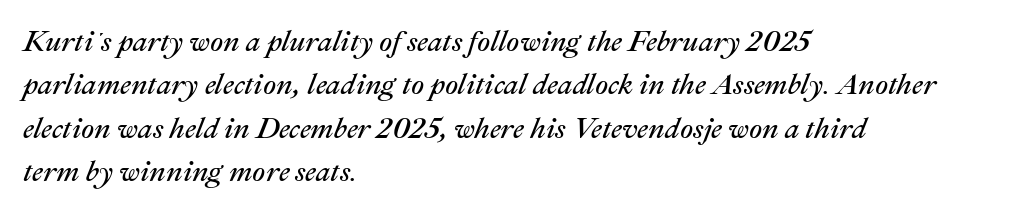
Q: Is the text bold? A: No.
Q: Is the text italic (slanted)? A: Yes, it leans right by about 22 degrees.
Q: Is the text underlined? A: No.
Q: How is the paragraph aligned? A: Left-aligned.
Q: Is the spacing between letters normal or unusually wide? A: Normal.
Q: Is the spacing between lines tight, normal or loose? A: Normal.
Q: Width (condensed, normal, or wide)? A: Normal.
Q: Stroke contrast? A: Medium.
Q: x-height? A: Medium.
Q: Monospaced? A: No.
